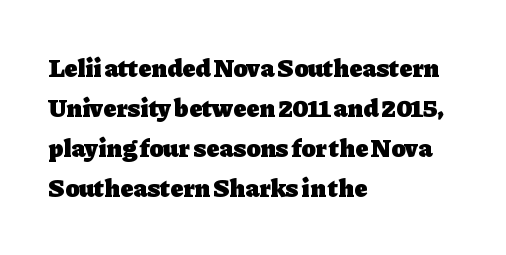
The image shows 26 px bold type, upright; set left-aligned, normal line spacing (1.54x), normal letter spacing, not underlined.
